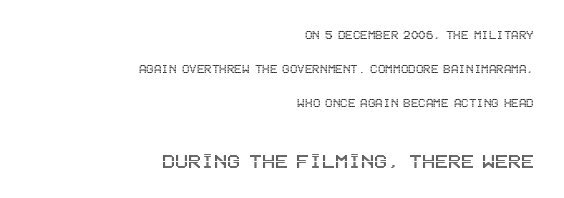
Q: Is the text italic (slanted)? A: No, it is upright.
Q: Is the text underlined? A: No.
Q: How is the paragraph aligned? A: Right-aligned.
Q: Is the spacing between letters normal or unusually wide? A: Normal.
Q: Is the spacing between lines tight, normal or loose? A: Loose.
Q: Which block of text is set in a larger size, the first (top) or the second (bottom)? A: The second (bottom) one.
